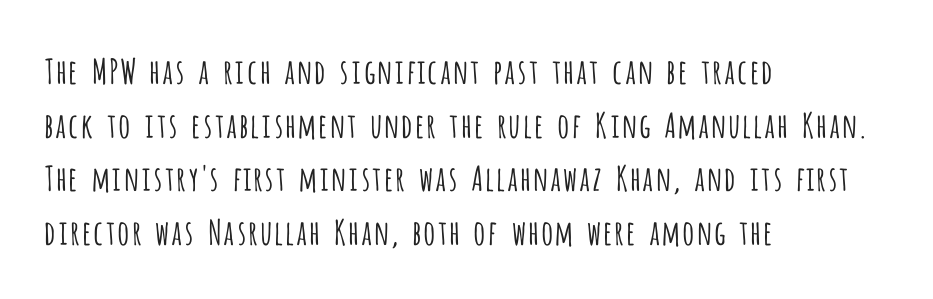
In terms of posture, this sample is upright. The cut favours lightness, reaching ordinary text weight at its darkest. Normally led — the rows are evenly, conventionally spaced. Caption: multi-line text, flush left, ragged right. This sample has the flowing, uneven cadence of proportional lettering.
